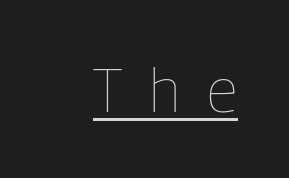
Each letter keeps its own natural width here, so spacing adapts to shape. A rule runs beneath these lines of type. The line texture is sparse and dotted thanks to wide tracking. This is roman type, the default non-slanted kind.
